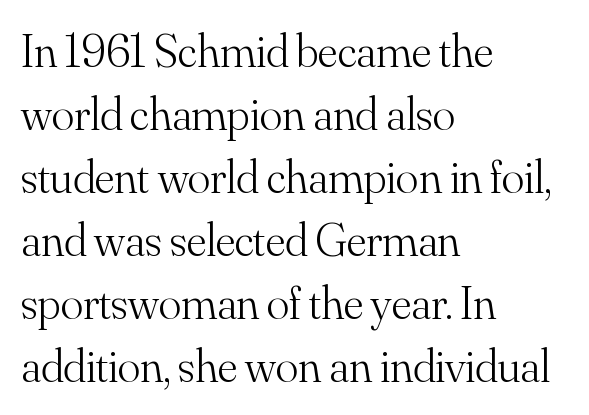
Is this a fixed-width face? No — the glyphs have proportional, varying widths. Serif or sans? Serif — the stroke terminals have little feet. All the whitespace from short lines collects on the right. Ink coverage per letter is moderate at most. The space beneath each line is pristine and unruled.
